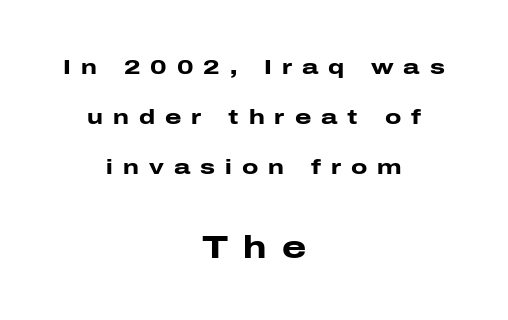
{"serif": "no", "italic": "no", "bold": "yes", "weight": "heavy", "width": "wide", "stroke_contrast": "low", "x_height": "medium", "monospaced": "no", "underline": "no", "align": "center", "line_spacing": "loose", "line_spacing_ratio": 2.38, "letter_spacing": "wide", "letter_spacing_em": 0.48, "larger_block": "second", "size_ratio": 1.48, "glyph_px": 31}
